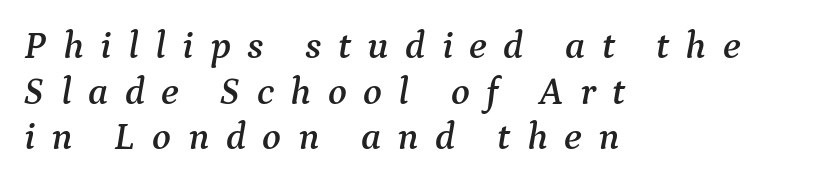
Note the varied advance widths — an 'i' is clearly narrower than an 'm'. Yep, those are serifs on the letters. Does the lettering tilt? It does — this is italic. Characters follow at a spacing far wider than the type designer built in.
